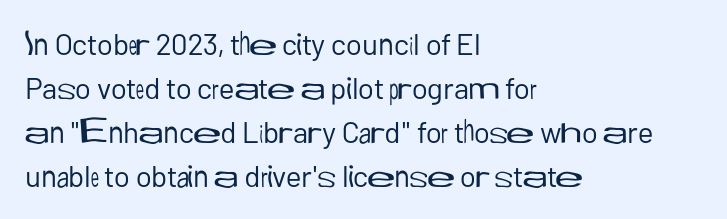
{"serif": "no", "italic": "no", "bold": "no", "weight": "regular", "width": "normal", "stroke_contrast": "low", "x_height": "medium", "monospaced": "no", "underline": "no", "align": "left", "line_spacing": "normal", "line_spacing_ratio": 1.47, "letter_spacing": "normal", "letter_spacing_em": 0.0, "glyph_px": 30}
